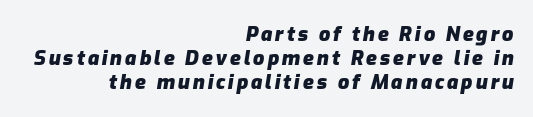
In terms of weight, the rendering is a true, heavy bold. The lines are quadded right. Descenders are the only things crossing below the line. Yep, that's italic — everything's leaning.
